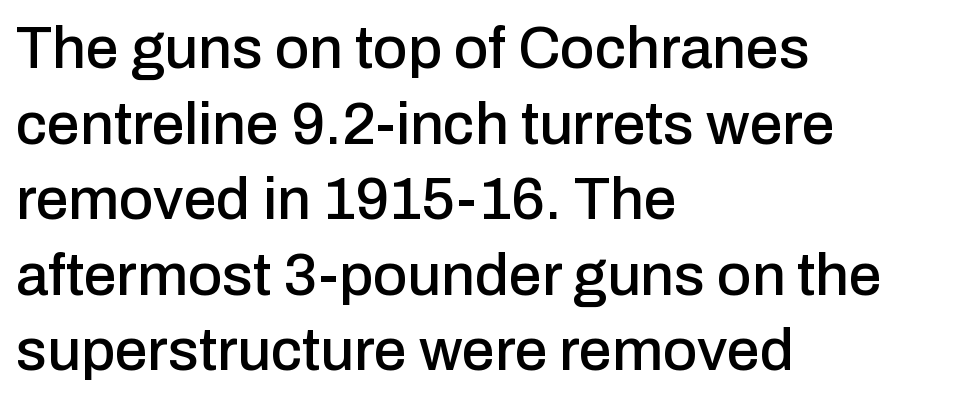
The image shows 59 px sans-serif type, upright; set left-aligned, normal line spacing (1.28x), normal letter spacing, not underlined; low stroke contrast and a medium x-height.
